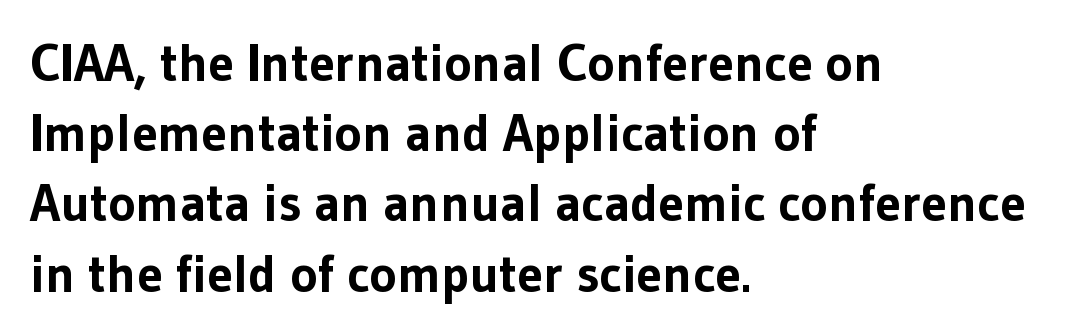
Q: Is the text bold? A: Yes.
Q: Is the text italic (slanted)? A: No, it is upright.
Q: Is the typeface a serif or a sans-serif typeface? A: Sans-serif.
Q: Is the text underlined? A: No.
Q: How is the paragraph aligned? A: Left-aligned.
Q: Is the spacing between letters normal or unusually wide? A: Normal.
Q: Is the spacing between lines tight, normal or loose? A: Normal.
Q: Width (condensed, normal, or wide)? A: Normal.
Q: Stroke contrast? A: Low.
Q: x-height? A: Medium.
Q: Monospaced? A: No.
